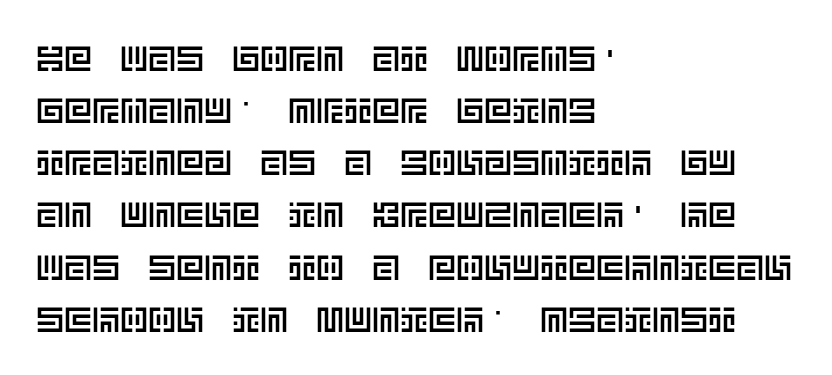
Q: Is the text italic (slanted)? A: No, it is upright.
Q: Is the text underlined? A: No.
Q: How is the paragraph aligned? A: Left-aligned.
Q: Is the spacing between letters normal or unusually wide? A: Normal.
Q: Is the spacing between lines tight, normal or loose? A: Normal.
Q: Width (condensed, normal, or wide)? A: Normal.
Q: x-height? A: Large.
